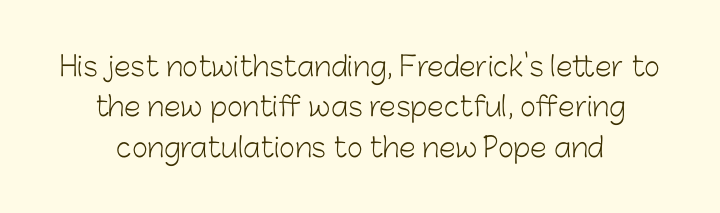
Q: Is the text bold? A: No.
Q: Is the text italic (slanted)? A: No, it is upright.
Q: Is the text underlined? A: No.
Q: Is the spacing between letters normal or unusually wide? A: Normal.
Q: Is the spacing between lines tight, normal or loose? A: Normal.
